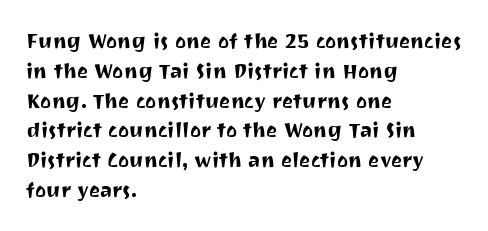
Which margin do the lines hug? The left one — the right edge is uneven. The letters stand upright; this is a roman face. Any mark beneath the type? The region is blank. The space between consecutive lines is moderate. No extra tracking has been applied to these lines.
